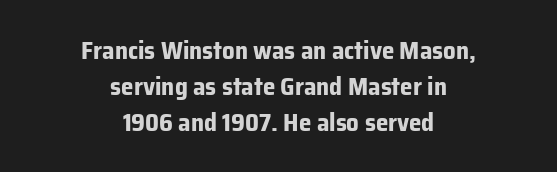
The face used here has the dense, thick strokes of a bold. Posture: vertical. Each row of text sits above clean, open space. A student would call this center alignment; a typographer would say set centered. Words appear dense and cohesive because spacing is normal.
